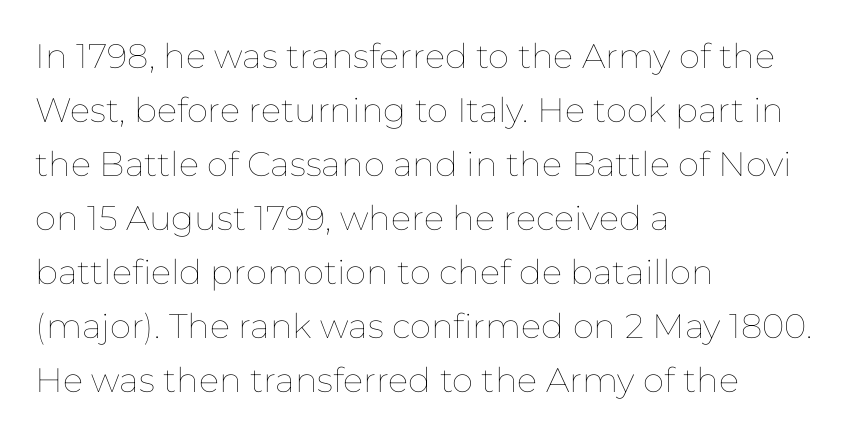
Q: Is the text bold? A: No.
Q: Is the text italic (slanted)? A: No, it is upright.
Q: Is the text underlined? A: No.
Q: How is the paragraph aligned? A: Left-aligned.
Q: Is the spacing between letters normal or unusually wide? A: Normal.
Q: Is the spacing between lines tight, normal or loose? A: Normal.
Q: Width (condensed, normal, or wide)? A: Normal.
Q: Stroke contrast? A: Low.
Q: x-height? A: Medium.
Q: Monospaced? A: No.
